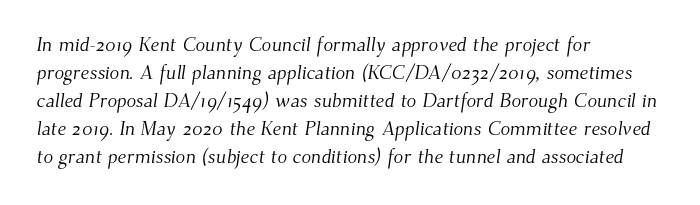
{"bold": "no", "underline": "no", "align": "left", "line_spacing": "normal", "line_spacing_ratio": 1.4, "letter_spacing": "normal", "letter_spacing_em": 0.0, "glyph_px": 20}
